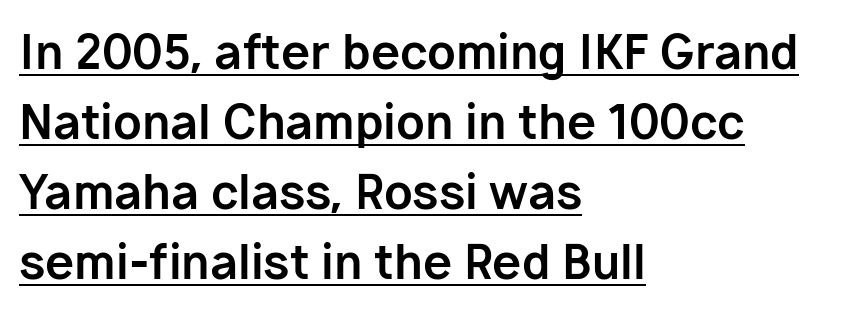
Q: Is the text bold? A: Yes.
Q: Is the text italic (slanted)? A: No, it is upright.
Q: Is the typeface a serif or a sans-serif typeface? A: Sans-serif.
Q: Is the text underlined? A: Yes.
Q: How is the paragraph aligned? A: Left-aligned.
Q: Is the spacing between letters normal or unusually wide? A: Normal.
Q: Is the spacing between lines tight, normal or loose? A: Normal.
Q: Width (condensed, normal, or wide)? A: Normal.
Q: Stroke contrast? A: Low.
Q: x-height? A: Medium.
Q: Monospaced? A: No.
